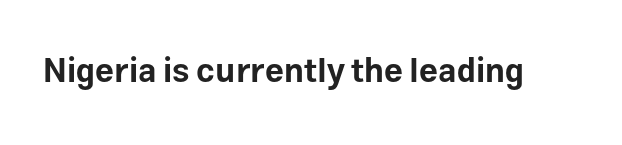
{"serif": "no", "italic": "no", "bold": "yes", "weight": "bold", "width": "normal", "stroke_contrast": "low", "x_height": "medium", "monospaced": "no", "underline": "no", "letter_spacing": "normal", "letter_spacing_em": 0.0, "glyph_px": 33}
